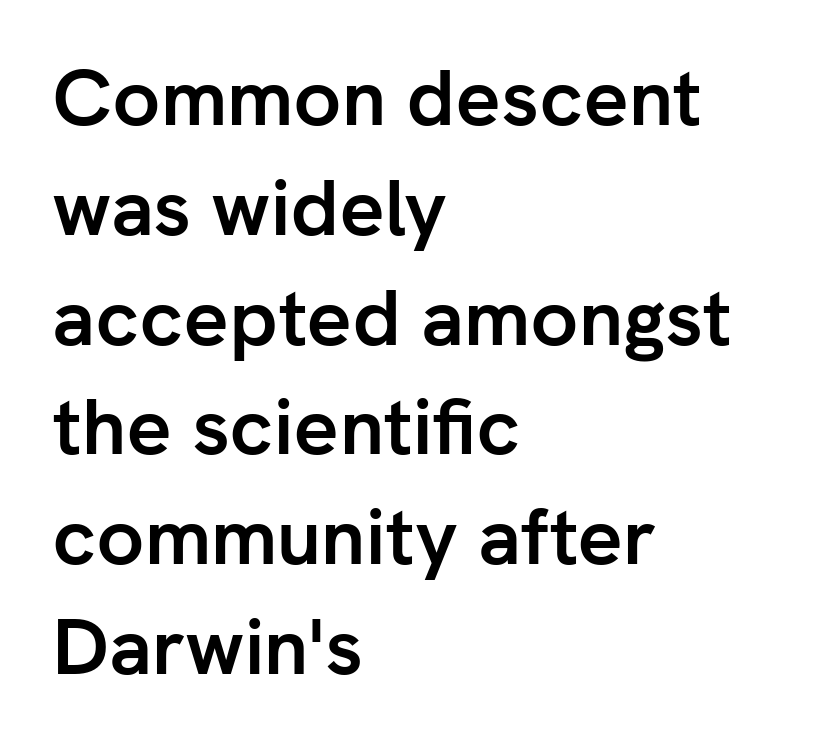
The image shows 79 px semibold sans-serif type, upright; set left-aligned, normal line spacing (1.39x), normal letter spacing, not underlined; low stroke contrast and a medium x-height.
